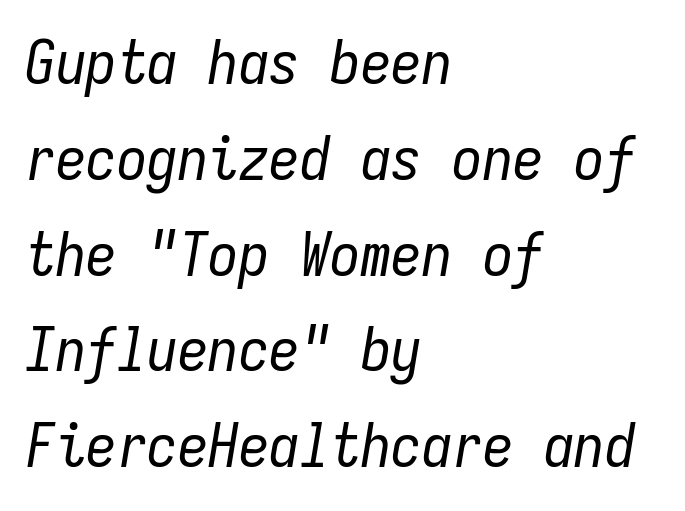
In CSS terms this would be text-align: left. An italicized treatment has been applied to the whole sample. Caption: standard tracking, unaltered. Lines of text with bare space underneath. Do the characters align in a grid? Yes, the font is monospaced. No heavy texture on the line: the type isn't bold.
